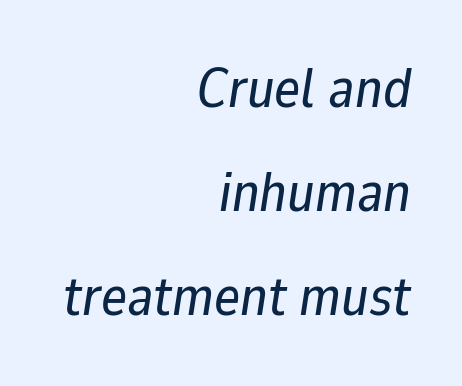
Observe the ordinary spacing: letters are neighbours, not strangers. The compositor pushed each line to the right boundary. The glyphs are unaccompanied by any horizontal stroke below them. Looking at the ascenders, they clearly lean.
